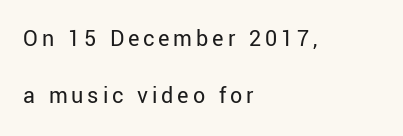
A clean baseline with only descenders dipping below it. Weight class: somewhere from thin through regular. A typesetter would mark this as roman, not italic. Students, observe: this is what heavily led, spacious text looks like. These lines stack with their left ends in a neat column.
